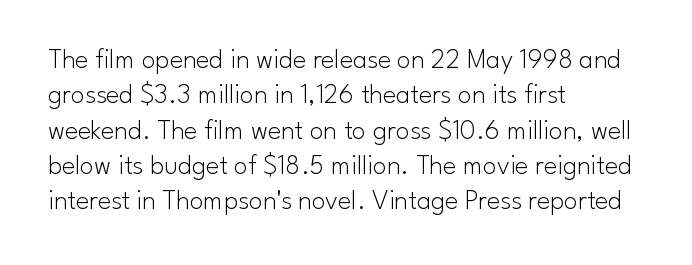
{"serif": "no", "italic": "no", "bold": "no", "weight": "light", "width": "normal", "stroke_contrast": "low", "x_height": "small", "monospaced": "no", "underline": "no", "align": "left", "line_spacing": "normal", "line_spacing_ratio": 1.26, "letter_spacing": "normal", "letter_spacing_em": 0.0, "glyph_px": 28}
